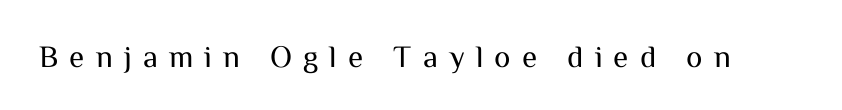
The glyphs are unaccompanied by any horizontal stroke below them. Does the type have serifs? No, each stem ends abruptly. Every stem runs plumb, perpendicular to the baseline. The face used here is rendered with a markedly widened letterfit.
